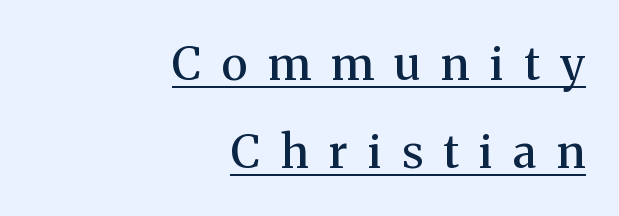
Q: Is the text bold? A: Semi-bold.
Q: Is the text italic (slanted)? A: No, it is upright.
Q: Is the typeface a serif or a sans-serif typeface? A: Serif.
Q: Is the text underlined? A: Yes.
Q: How is the paragraph aligned? A: Right-aligned.
Q: Is the spacing between letters normal or unusually wide? A: Unusually wide.
Q: Is the spacing between lines tight, normal or loose? A: Loose.
Q: Width (condensed, normal, or wide)? A: Normal.
Q: Stroke contrast? A: Medium.
Q: x-height? A: Medium.
Q: Monospaced? A: No.
